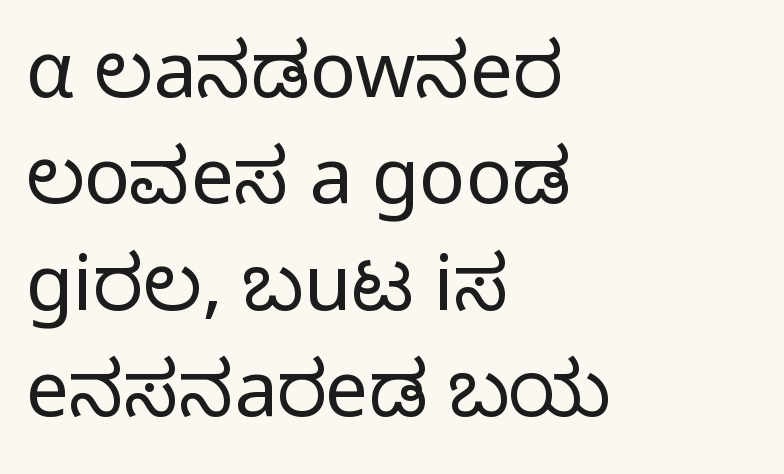
The image shows 77 px light sans-serif type, upright; set left-aligned, normal line spacing (1.38x), normal letter spacing, not underlined; low stroke contrast and a medium x-height.
